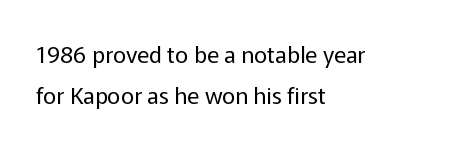
The image shows 23 px text type, upright; set left-aligned, line spacing 1.79x, normal letter spacing, not underlined.
